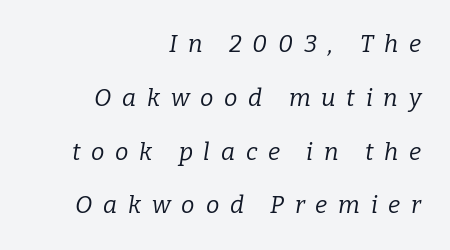
{"italic": "yes", "lean": "right", "slant_degrees": 9, "bold": "no", "underline": "no", "align": "right", "line_spacing": "loose", "line_spacing_ratio": 2.24, "letter_spacing": "wide", "letter_spacing_em": 0.45, "glyph_px": 24}
